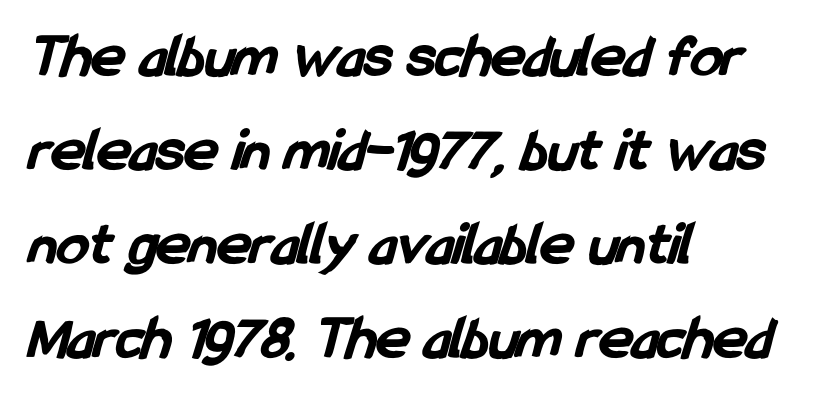
{"serif": "no", "bold": "yes", "weight": "bold", "width": "condensed", "stroke_contrast": "low", "x_height": "medium", "monospaced": "no", "underline": "no", "align": "left", "line_spacing": "normal", "line_spacing_ratio": 1.49, "letter_spacing": "normal", "letter_spacing_em": 0.0, "glyph_px": 63}
